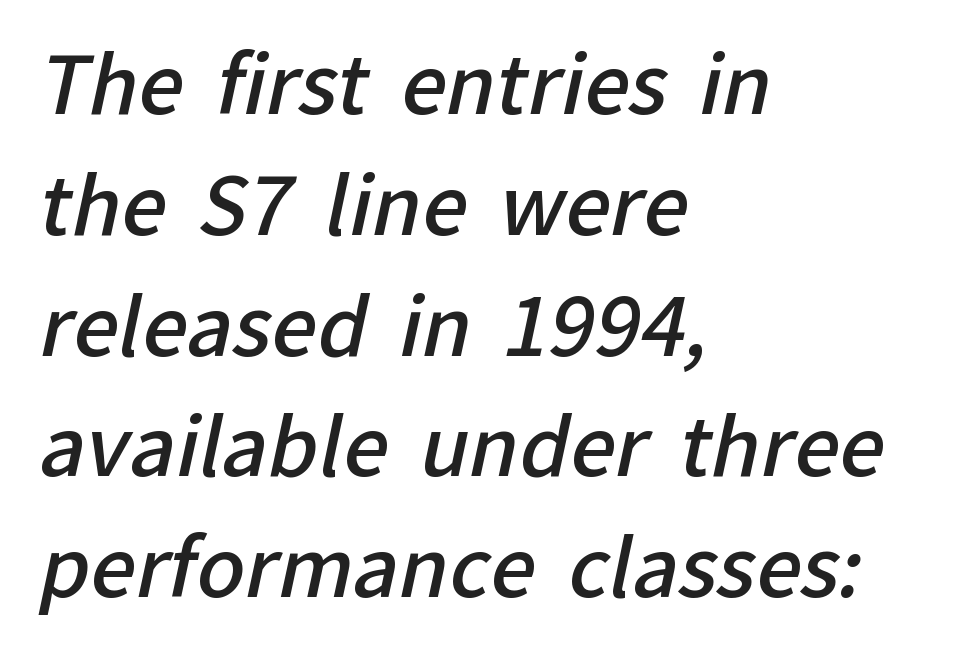
Q: Is the text bold? A: Semi-bold.
Q: Is the typeface a serif or a sans-serif typeface? A: Sans-serif.
Q: Is the text underlined? A: No.
Q: How is the paragraph aligned? A: Left-aligned.
Q: Is the spacing between letters normal or unusually wide? A: Normal.
Q: Is the spacing between lines tight, normal or loose? A: Normal.
Q: Width (condensed, normal, or wide)? A: Normal.
Q: Stroke contrast? A: Low.
Q: x-height? A: Medium.
Q: Monospaced? A: No.
